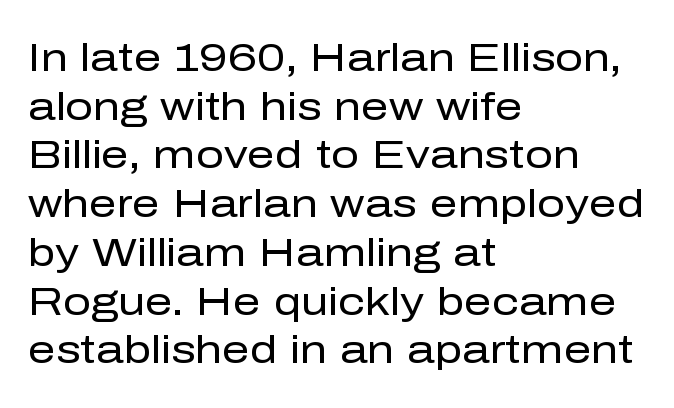
Each letter keeps its own natural width here, so spacing adapts to shape. Where is the straight margin? On the left. If you drew a line through each stem, it would be perfectly vertical. In terms of letterspacing, this is plain default setting. Bare-footed words on every line.
